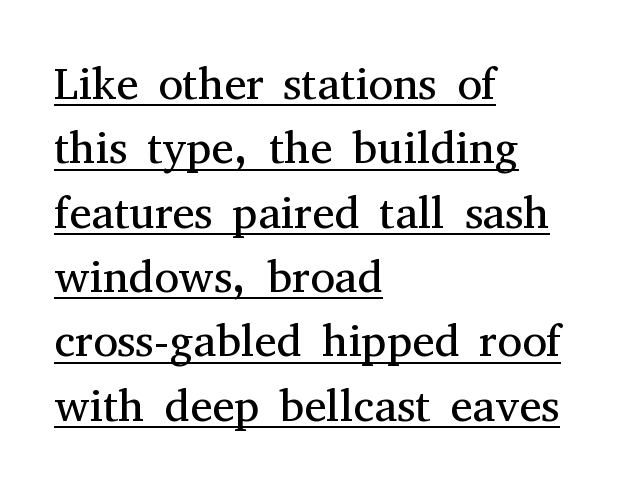
Ink coverage per letter is moderate at most. Default kerning and tracking; the words read as compact shapes. Is there much room between lines? A standard amount, neither cramped nor airy. These lines are composed in type with serifs. Looks like regular typesetting: each glyph gets only the width it needs.
